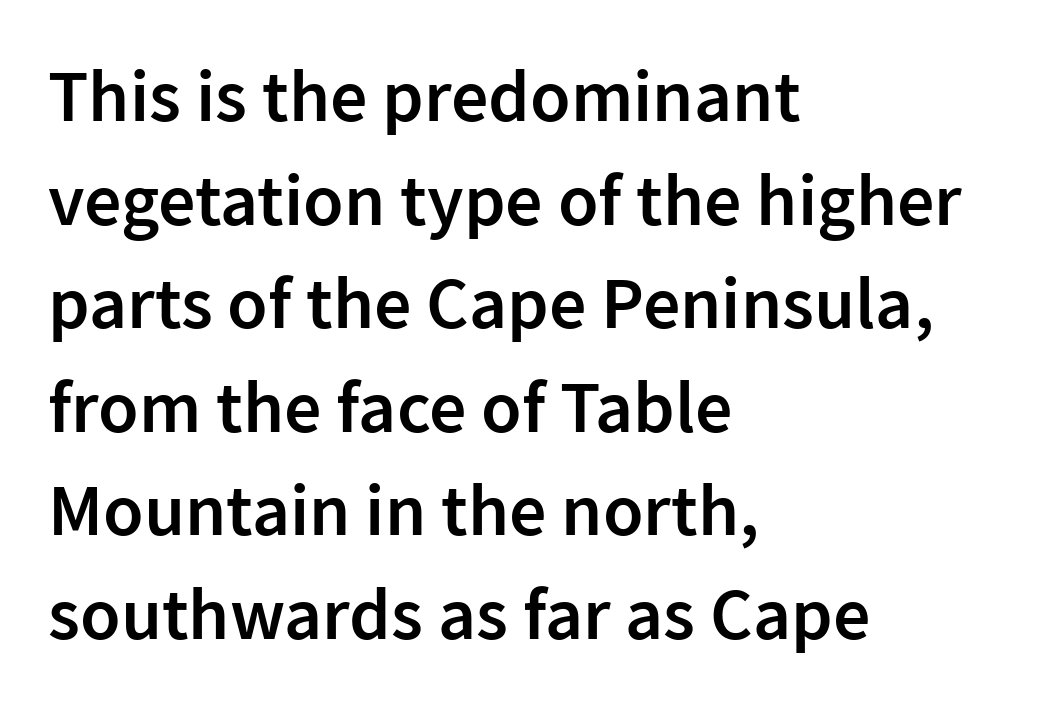
{"serif": "no", "italic": "no", "bold": "semi", "weight": "semibold", "width": "normal", "stroke_contrast": "low", "x_height": "medium", "monospaced": "no", "underline": "no", "align": "left", "line_spacing": "normal", "line_spacing_ratio": 1.4, "letter_spacing": "normal", "letter_spacing_em": 0.0, "glyph_px": 74}
